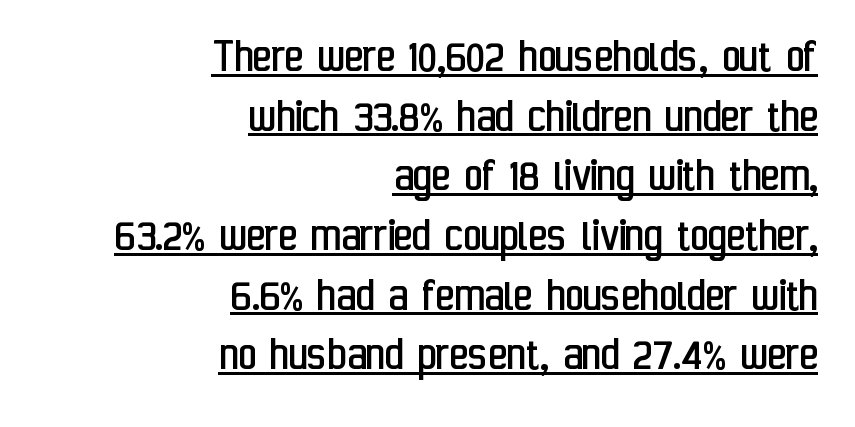
{"serif": "no", "italic": "no", "bold": "no", "weight": "regular", "width": "condensed", "stroke_contrast": "low", "x_height": "medium", "monospaced": "no", "underline": "yes", "align": "right", "line_spacing_ratio": 1.17, "letter_spacing": "normal", "letter_spacing_em": 0.0, "glyph_px": 51}
